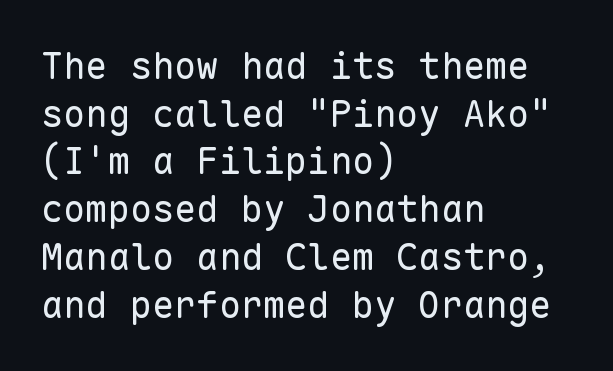
The image shows 37 px regular-weight sans-serif type, upright, monospaced; set left-aligned, normal line spacing (1.29x), normal letter spacing, not underlined; low stroke contrast and a medium x-height.
